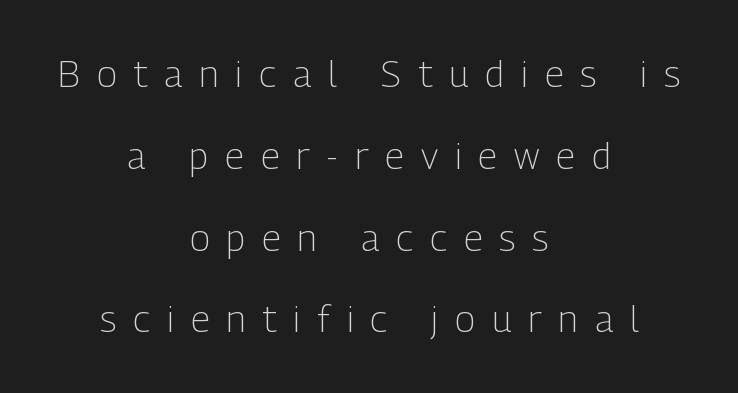
This sample has the flowing, uneven cadence of proportional lettering. The passage shown is not underscored anywhere. You could fit nearly another row in the gap between these rows. These glyphs show unthickened strokes, regular width or finer. If you drew a line through each stem, it would be perfectly vertical.
